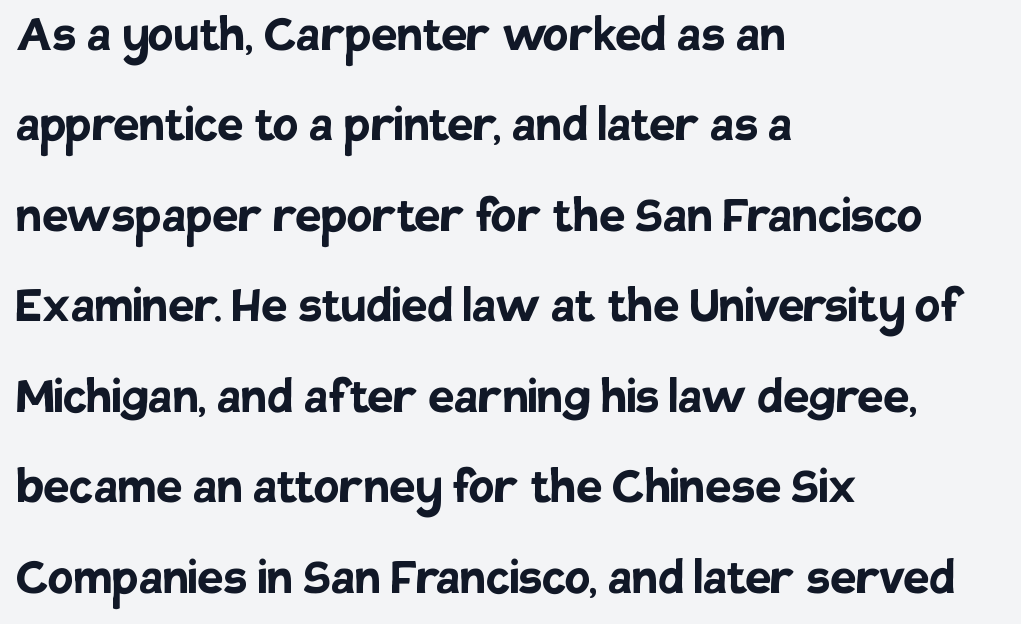
{"serif": "no", "italic": "no", "bold": "yes", "weight": "semibold", "width": "normal", "stroke_contrast": "low", "x_height": "large", "monospaced": "no", "underline": "no", "align": "left", "line_spacing": "normal", "line_spacing_ratio": 1.56, "letter_spacing": "normal", "letter_spacing_em": 0.0, "glyph_px": 58}
